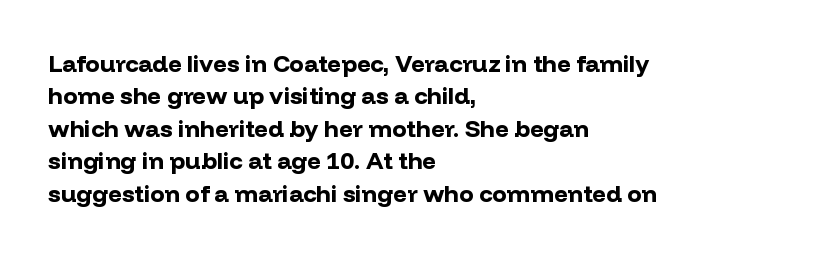
Q: Is the text bold? A: Yes.
Q: Is the text italic (slanted)? A: No, it is upright.
Q: Is the text underlined? A: No.
Q: How is the paragraph aligned? A: Left-aligned.
Q: Is the spacing between letters normal or unusually wide? A: Normal.
Q: Is the spacing between lines tight, normal or loose? A: Normal.
